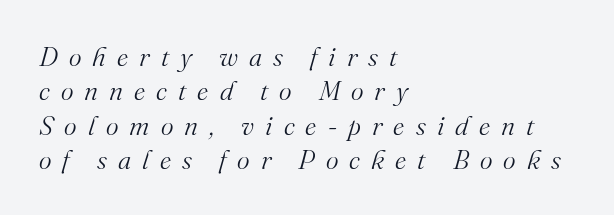
Q: Is the text bold? A: No.
Q: Is the text italic (slanted)? A: Yes, it leans right by about 16 degrees.
Q: Is the text underlined? A: No.
Q: How is the paragraph aligned? A: Left-aligned.
Q: Is the spacing between letters normal or unusually wide? A: Unusually wide.
Q: Is the spacing between lines tight, normal or loose? A: Normal.
